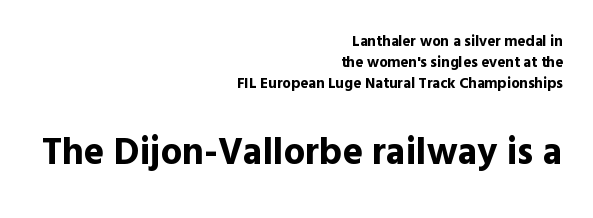
Q: Is the text bold? A: Yes.
Q: Is the text italic (slanted)? A: No, it is upright.
Q: Is the typeface a serif or a sans-serif typeface? A: Sans-serif.
Q: Is the text underlined? A: No.
Q: How is the paragraph aligned? A: Right-aligned.
Q: Is the spacing between letters normal or unusually wide? A: Normal.
Q: Is the spacing between lines tight, normal or loose? A: Normal.
Q: Which block of text is set in a larger size, the first (top) or the second (bottom)? A: The second (bottom) one.
Q: Width (condensed, normal, or wide)? A: Normal.
Q: x-height? A: Medium.
Q: Monospaced? A: No.
